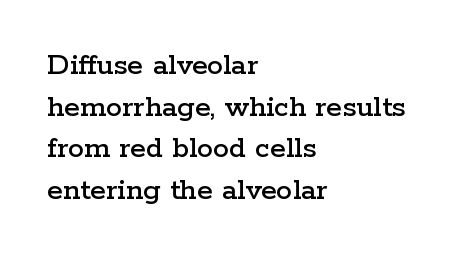
Q: Is the text italic (slanted)? A: No, it is upright.
Q: Is the typeface a serif or a sans-serif typeface? A: Serif.
Q: Is the text underlined? A: No.
Q: How is the paragraph aligned? A: Left-aligned.
Q: Is the spacing between letters normal or unusually wide? A: Normal.
Q: Is the spacing between lines tight, normal or loose? A: Normal.
Q: Width (condensed, normal, or wide)? A: Wide.
Q: Stroke contrast? A: Low.
Q: x-height? A: Medium.
Q: Monospaced? A: No.
